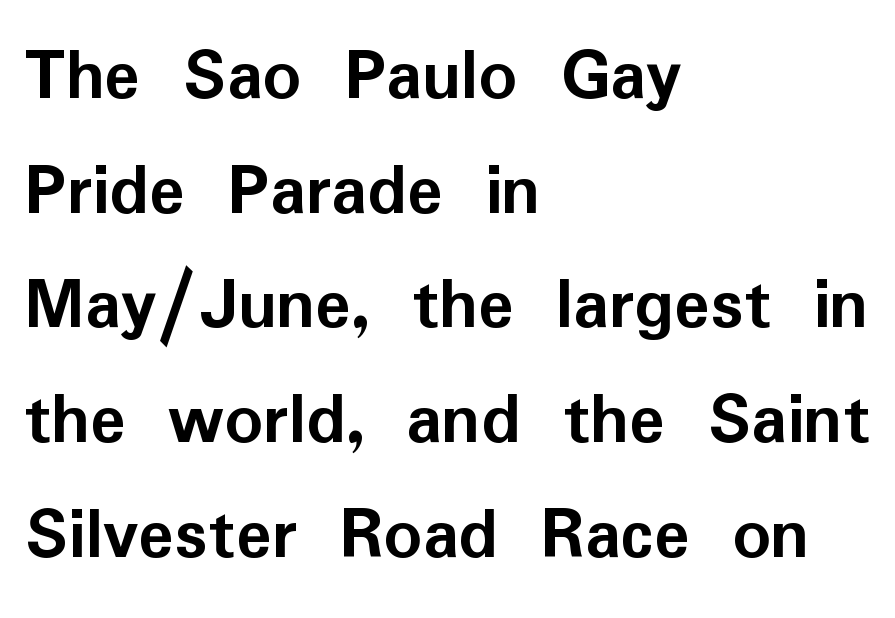
{"serif": "no", "italic": "no", "bold": "yes", "weight": "semibold", "width": "normal", "stroke_contrast": "low", "x_height": "medium", "monospaced": "no", "underline": "no", "align": "left", "line_spacing": "normal", "line_spacing_ratio": 1.53, "letter_spacing": "normal", "letter_spacing_em": 0.0, "glyph_px": 75}
